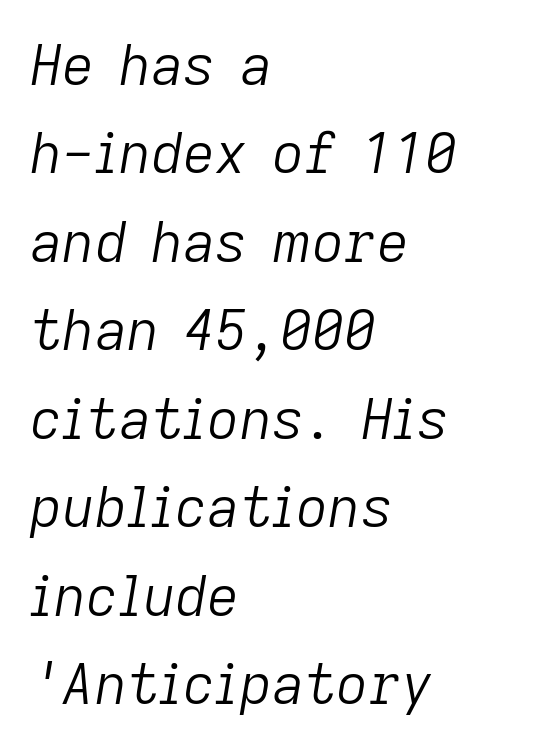
{"italic": "yes", "lean": "right", "slant_degrees": 9, "bold": "no", "weight": "light", "width": "normal", "stroke_contrast": "low", "x_height": "medium", "monospaced": "no", "underline": "no", "align": "left", "line_spacing": "normal", "line_spacing_ratio": 1.58, "letter_spacing": "normal", "letter_spacing_em": 0.0, "glyph_px": 56}
